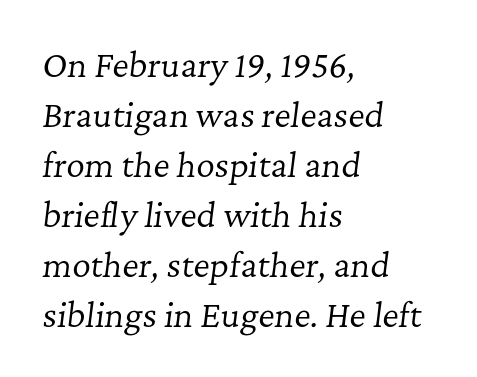
The face used here is proportionally spaced, like ordinary book or web type. These glyphs show unthickened strokes, regular width or finer. The rendering uses a moderate line-height, typical for paragraphs. Nobody touched the tracking dial on this one. Bare-footed words on every line. Emphasis-style slanted type is in use.
